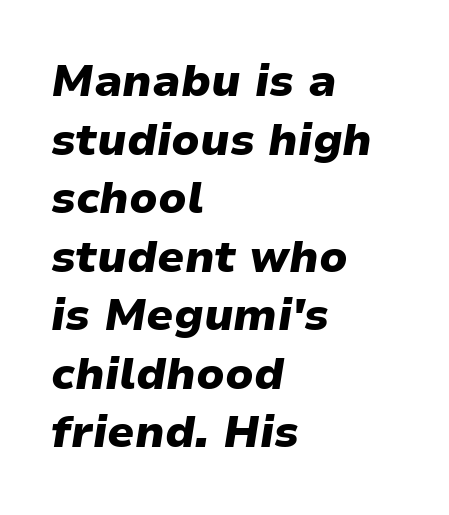
Q: Is the text bold? A: Yes.
Q: Is the text italic (slanted)? A: Yes, it leans right by about 9 degrees.
Q: Is the text underlined? A: No.
Q: How is the paragraph aligned? A: Left-aligned.
Q: Is the spacing between letters normal or unusually wide? A: Normal.
Q: Is the spacing between lines tight, normal or loose? A: Normal.
Q: Width (condensed, normal, or wide)? A: Normal.
Q: Stroke contrast? A: Low.
Q: x-height? A: Medium.
Q: Monospaced? A: No.
